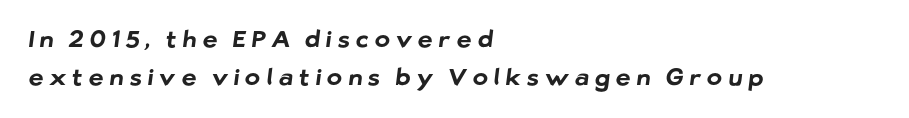
I'd describe the lettering as bold — thick and assertive. The block of text has a typical density, with ordinary space between rows. The zone under the glyphs is completely vacant. Observe the wide spacing: letters keep a clear distance from each other. Notice how the passage keeps a crisp vertical edge on the left only.
